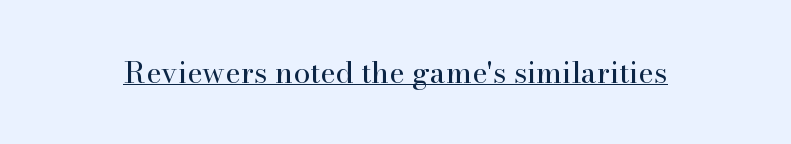
Unbolded letterforms with no extra heft. Honestly, the underline is the first thing you notice here. This sample uses a serif face. Every character sits straight up, as roman type does.
